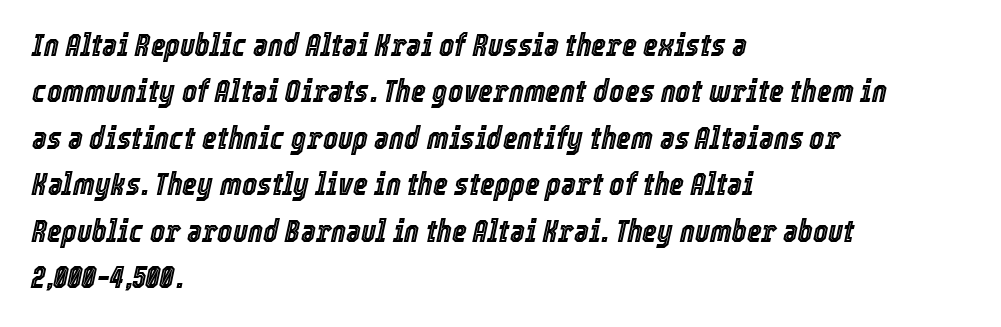
Q: Is the text italic (slanted)? A: Yes, it leans right by about 12 degrees.
Q: Is the text underlined? A: No.
Q: How is the paragraph aligned? A: Left-aligned.
Q: Is the spacing between letters normal or unusually wide? A: Normal.
Q: Is the spacing between lines tight, normal or loose? A: Normal.
Q: Width (condensed, normal, or wide)? A: Condensed.
Q: x-height? A: Medium.
Q: Monospaced? A: No.
